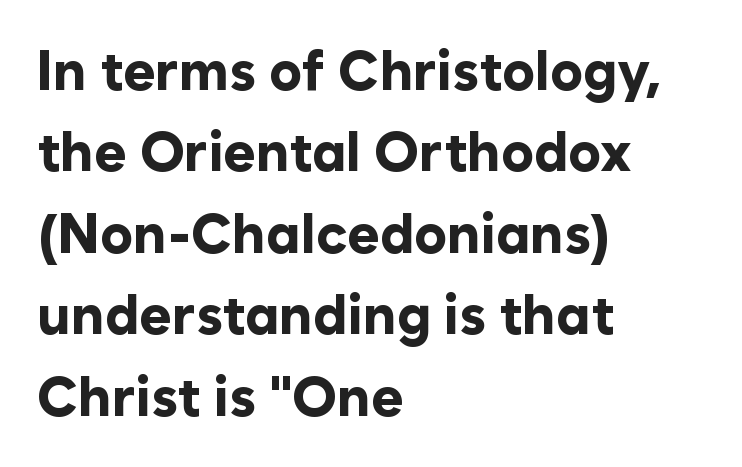
The lines in this sample share a left origin and differ only in where they stop. The sample has been set heavy, in full bold. Between one letter and the next there's only the usual sliver of space. Observe the absence of serifs on each vertical stroke in this sample. No italicization has been applied; the sample stays upright. Regular leading.
